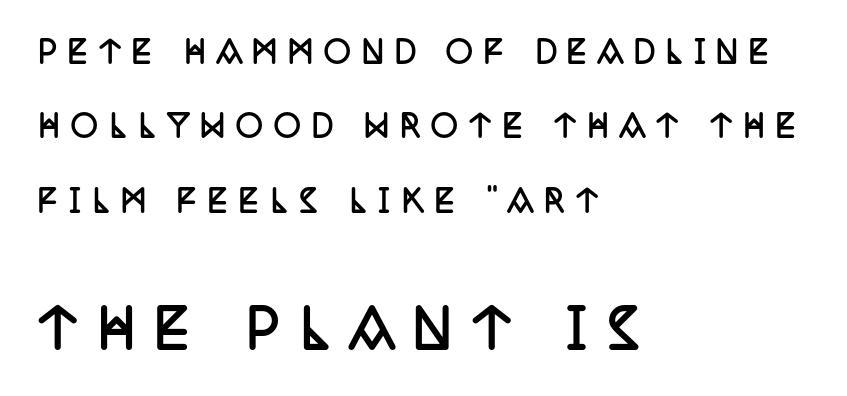
Compared with a centered layout, this one pins lines to the left instead. Leading: increased. In terms of weight, the rendering is a true, heavy bold. You could not count columns in this text — the font is proportionally spaced. The type is letterspaced generously, with wide tracking.
